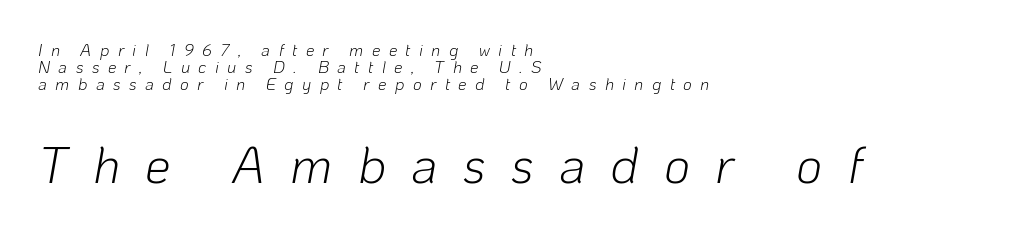
Q: Is the text bold? A: No.
Q: Is the text italic (slanted)? A: Yes, it leans right by about 10 degrees.
Q: Is the text underlined? A: No.
Q: How is the paragraph aligned? A: Left-aligned.
Q: Is the spacing between letters normal or unusually wide? A: Unusually wide.
Q: Is the spacing between lines tight, normal or loose? A: Tight.
Q: Which block of text is set in a larger size, the first (top) or the second (bottom)? A: The second (bottom) one.
Q: Width (condensed, normal, or wide)? A: Normal.
Q: Stroke contrast? A: Low.
Q: x-height? A: Medium.
Q: Monospaced? A: No.
